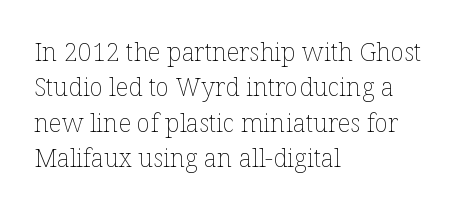
Plain, unruled lines of type. Is the type heavy? It reads as light-to-regular instead. Interline gaps are of average width in this sample. In terms of posture, this sample is upright. These lines are set flush left with a ragged right edge. Nothing unusual about the tracking: characters are spaced as the font intends.
